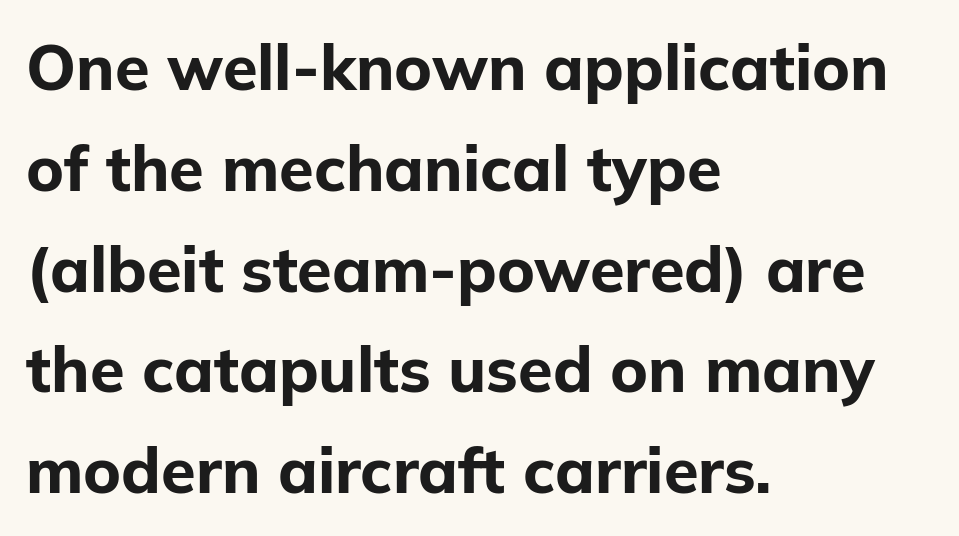
Q: Is the text bold? A: Yes.
Q: Is the text italic (slanted)? A: No, it is upright.
Q: Is the typeface a serif or a sans-serif typeface? A: Sans-serif.
Q: Is the text underlined? A: No.
Q: How is the paragraph aligned? A: Left-aligned.
Q: Is the spacing between letters normal or unusually wide? A: Normal.
Q: Is the spacing between lines tight, normal or loose? A: Normal.
Q: Width (condensed, normal, or wide)? A: Normal.
Q: Stroke contrast? A: Low.
Q: x-height? A: Medium.
Q: Monospaced? A: No.
